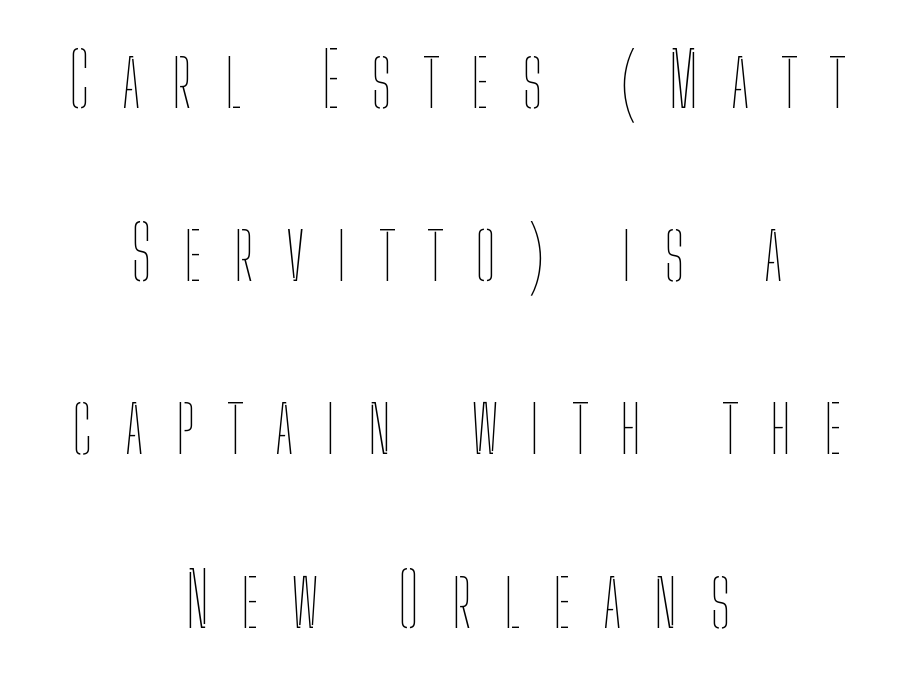
The image shows 75 px thin, condensed type, upright; set centered, loose line spacing (2.31x), unusually wide letter spacing (+0.43 em), not underlined; low stroke contrast and a medium x-height.
